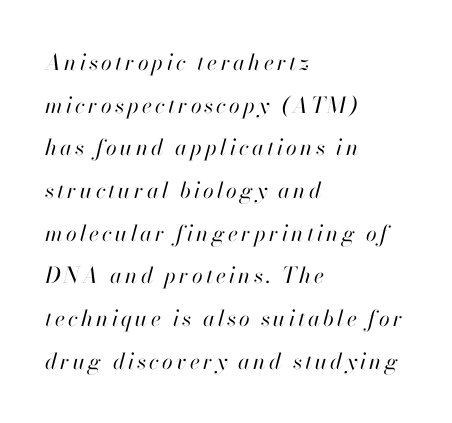
Q: Is the text bold? A: No.
Q: Is the text italic (slanted)? A: Yes, it leans right by about 13 degrees.
Q: Is the text underlined? A: No.
Q: How is the paragraph aligned? A: Left-aligned.
Q: Is the spacing between lines tight, normal or loose? A: Loose.
